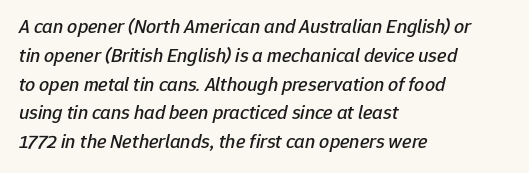
The paragraph has a hard left edge and a soft right edge. Looking at the ascenders, they clearly lean. The gaps between neighbouring characters are ordinary and unremarkable. Underlining? Definitely not there. Summary of vertical rhythm: regular, with standard interline spacing.
